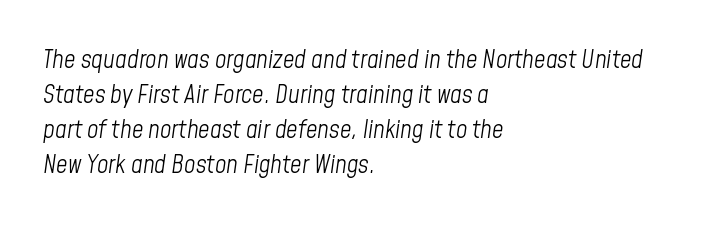
{"italic": "yes", "lean": "right", "slant_degrees": 8, "bold": "no", "underline": "no", "align": "left", "line_spacing": "normal", "line_spacing_ratio": 1.4, "letter_spacing": "normal", "letter_spacing_em": 0.0, "glyph_px": 25}
